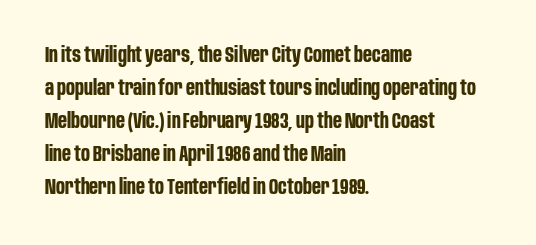
Q: Is the text bold? A: Yes.
Q: Is the text italic (slanted)? A: No, it is upright.
Q: Is the text underlined? A: No.
Q: How is the paragraph aligned? A: Left-aligned.
Q: Is the spacing between letters normal or unusually wide? A: Normal.
Q: Is the spacing between lines tight, normal or loose? A: Normal.
